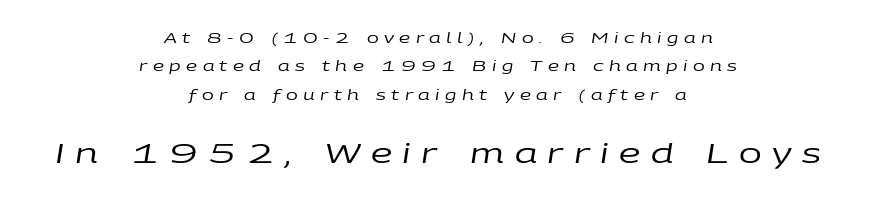
{"italic": "yes", "lean": "right", "slant_degrees": 9, "bold": "no", "underline": "no", "align": "center", "line_spacing": "loose", "line_spacing_ratio": 2.03, "letter_spacing": "wide", "letter_spacing_em": 0.39, "larger_block": "second", "size_ratio": 1.93, "glyph_px": 27}
